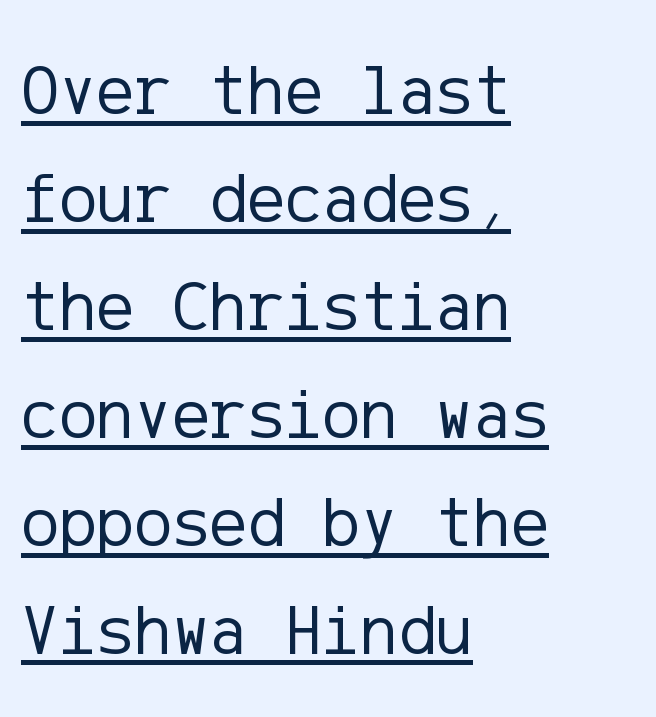
{"serif": "no", "italic": "no", "bold": "no", "weight": "regular", "width": "normal", "stroke_contrast": "low", "x_height": "medium", "underline": "yes", "align": "left", "line_spacing": "normal", "line_spacing_ratio": 1.52, "letter_spacing": "normal", "letter_spacing_em": 0.0, "glyph_px": 71}
